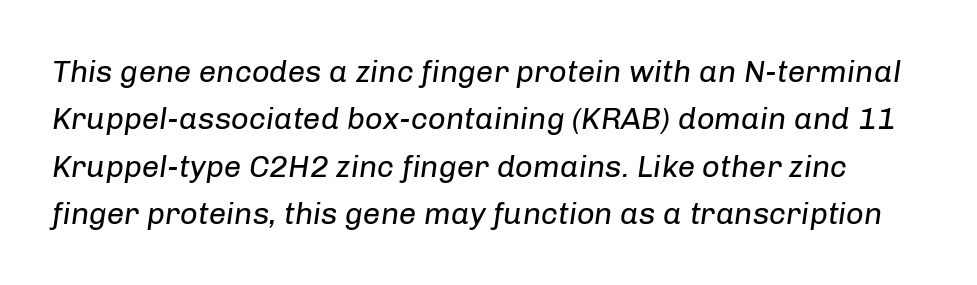
Q: Is the text bold? A: No.
Q: Is the text italic (slanted)? A: Yes, it leans right by about 8 degrees.
Q: Is the text underlined? A: No.
Q: Is the spacing between letters normal or unusually wide? A: Normal.
Q: Is the spacing between lines tight, normal or loose? A: Normal.
Q: Width (condensed, normal, or wide)? A: Normal.
Q: Stroke contrast? A: Low.
Q: x-height? A: Medium.
Q: Monospaced? A: No.
